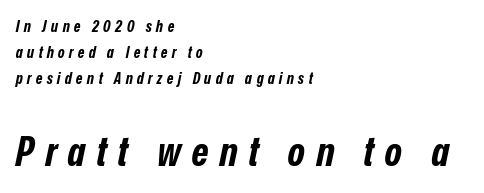
The image shows 41 px bold, condensed type, italic (leaning right); set left-aligned, normal line spacing (1.61x), unusually wide letter spacing (+0.27 em), not underlined; the second (bottom) block is 2.56x larger; low stroke contrast and a medium x-height.
